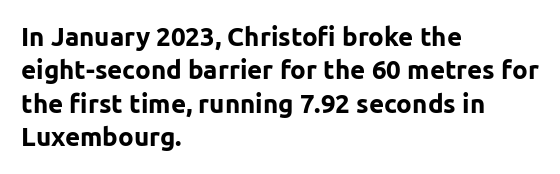
Q: Is the text bold? A: Yes.
Q: Is the text italic (slanted)? A: No, it is upright.
Q: Is the text underlined? A: No.
Q: How is the paragraph aligned? A: Left-aligned.
Q: Is the spacing between letters normal or unusually wide? A: Normal.
Q: Is the spacing between lines tight, normal or loose? A: Normal.
